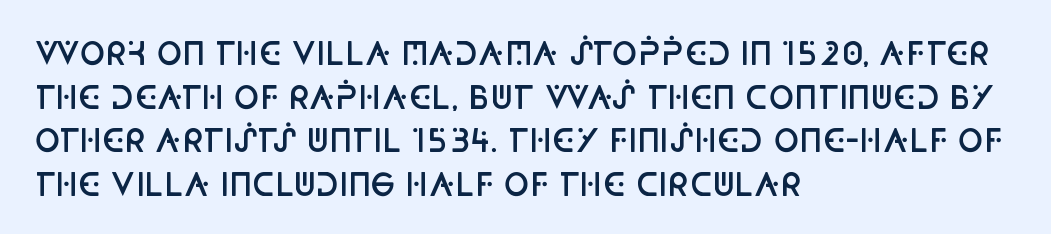
{"serif": "no", "italic": "no", "bold": "semi", "weight": "semibold", "width": "condensed", "stroke_contrast": "low", "x_height": "large", "monospaced": "no", "underline": "no", "align": "left", "line_spacing": "normal", "line_spacing_ratio": 1.41, "letter_spacing": "normal", "letter_spacing_em": 0.0, "glyph_px": 31}
